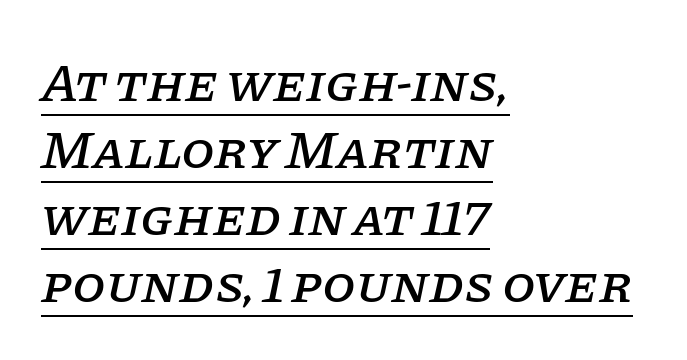
The rendering uses the underline text-decoration. Quick note: italic. The gaps between neighbouring characters are ordinary and unremarkable. Yep, those are serifs on the letters. Visually the block forms a straight wall on the left and a jagged coastline on the right. Looks like regular typesetting: each glyph gets only the width it needs.
